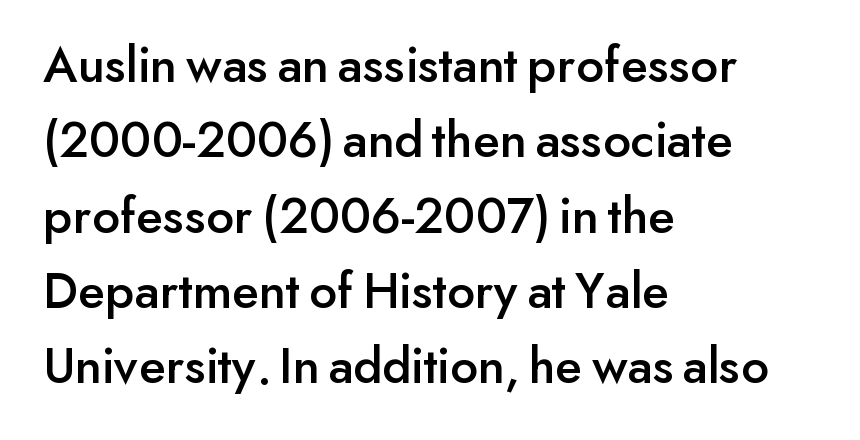
Q: Is the text italic (slanted)? A: No, it is upright.
Q: Is the typeface a serif or a sans-serif typeface? A: Sans-serif.
Q: Is the text underlined? A: No.
Q: How is the paragraph aligned? A: Left-aligned.
Q: Is the spacing between letters normal or unusually wide? A: Normal.
Q: Is the spacing between lines tight, normal or loose? A: Normal.
Q: Width (condensed, normal, or wide)? A: Normal.
Q: Stroke contrast? A: Low.
Q: x-height? A: Small.
Q: Monospaced? A: No.
